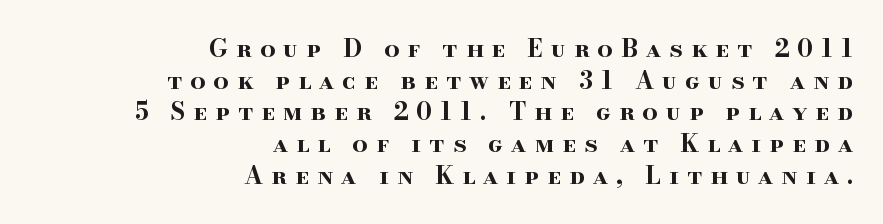
{"italic": "no", "bold": "yes", "underline": "no", "align": "right", "line_spacing": "normal", "line_spacing_ratio": 1.32, "letter_spacing": "wide", "letter_spacing_em": 0.34, "glyph_px": 24}
